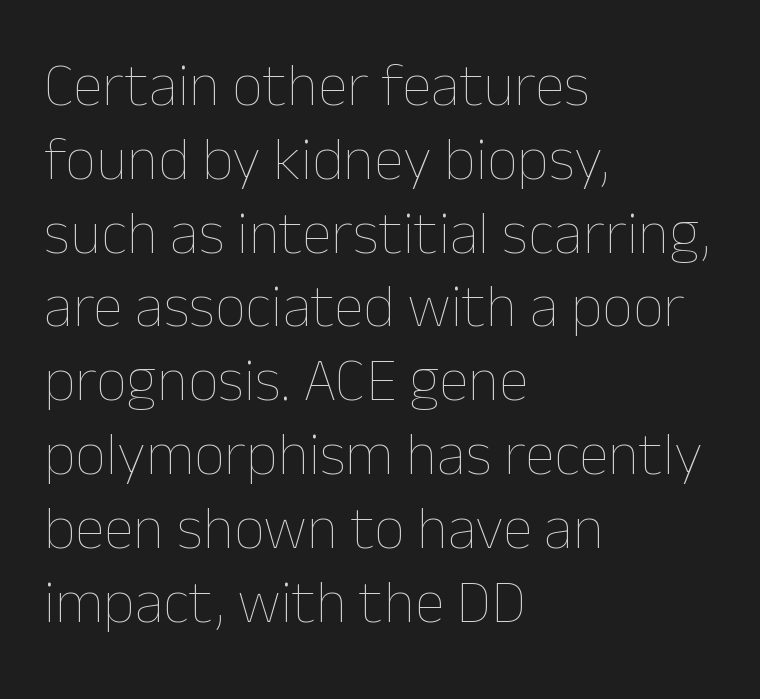
{"italic": "no", "bold": "no", "weight": "thin", "width": "normal", "stroke_contrast": "low", "x_height": "medium", "monospaced": "no", "underline": "no", "align": "left", "line_spacing_ratio": 1.21, "letter_spacing": "normal", "letter_spacing_em": 0.0, "glyph_px": 61}
